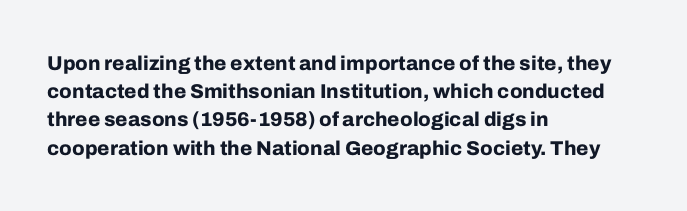
The image shows 20 px bold type, upright; set left-aligned, normal line spacing (1.41x), normal letter spacing, not underlined.
